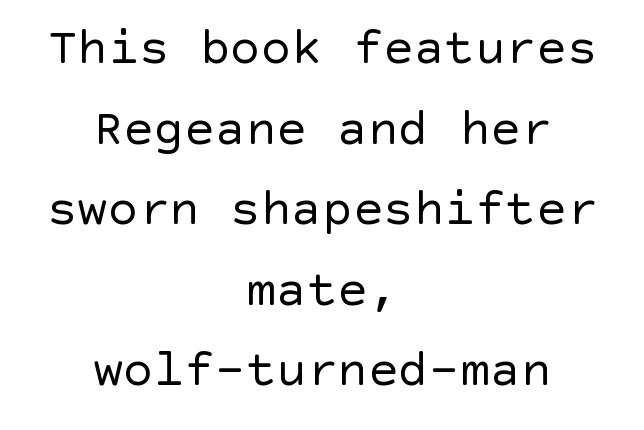
Centered paragraph, ragged on both sides. Descenders hang freely into open space. How are the letters spaced? Ordinarily, with no added tracking. Vertical strokes here are truly vertical. Stroke terminals: plain, sans-serif. Each new line begins a customary step beneath the previous one.
